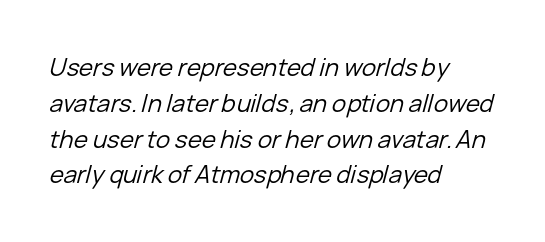
Alignment: flush left. The font sits on the lighter half of the weight spectrum, regular included. Glyph-to-glyph distance matches everyday printed text. Whoever set this chose a conventional vertical rhythm. The axis of the letterforms is tilted away from vertical. Words float on clear page, feet unadorned.
